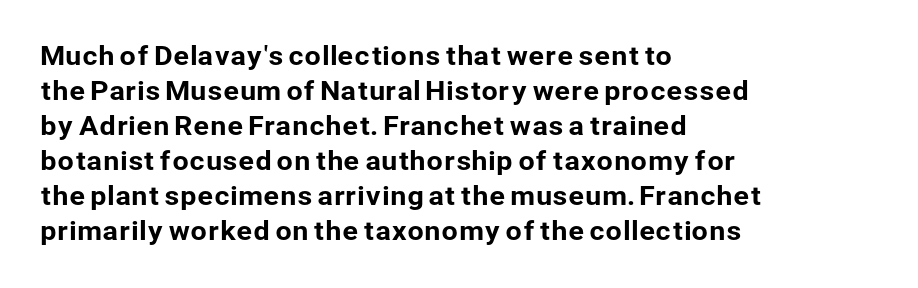
The image shows 26 px text type, upright; set left-aligned, normal line spacing (1.35x), normal letter spacing, not underlined.
